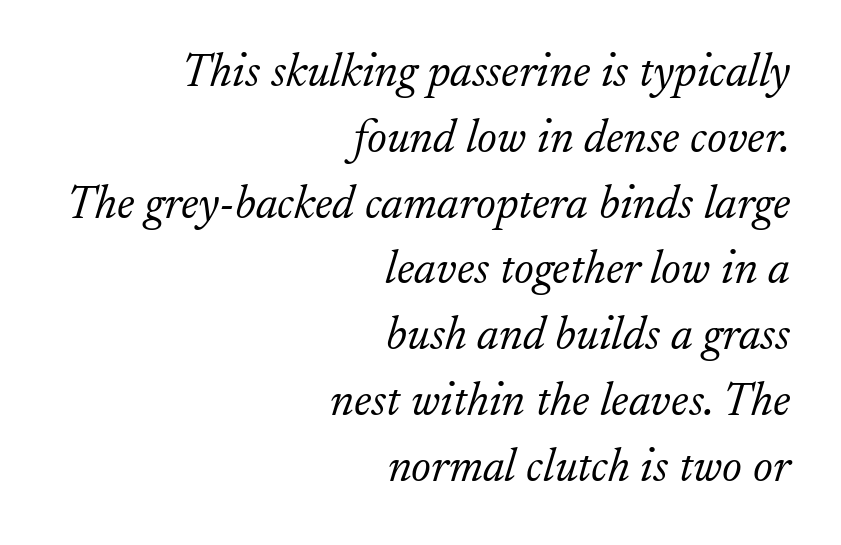
The line-height multiplier appears to be the usual default. Is the type heavy? It reads as light-to-regular instead. Do the characters align in a grid? No, the font is proportional. A student would call this right alignment; a typographer would say flush right, rag left.
